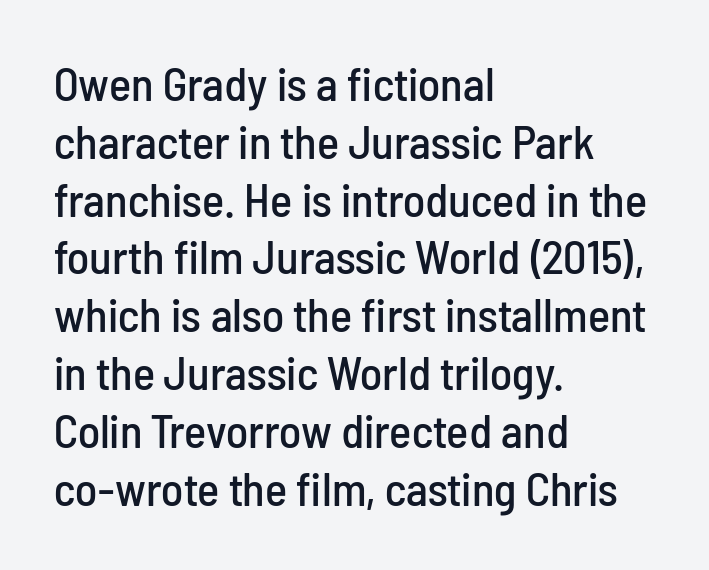
{"serif": "no", "italic": "no", "width": "condensed", "stroke_contrast": "low", "x_height": "medium", "monospaced": "no", "underline": "no", "align": "left", "line_spacing_ratio": 1.23, "letter_spacing": "normal", "letter_spacing_em": 0.0, "glyph_px": 47}
